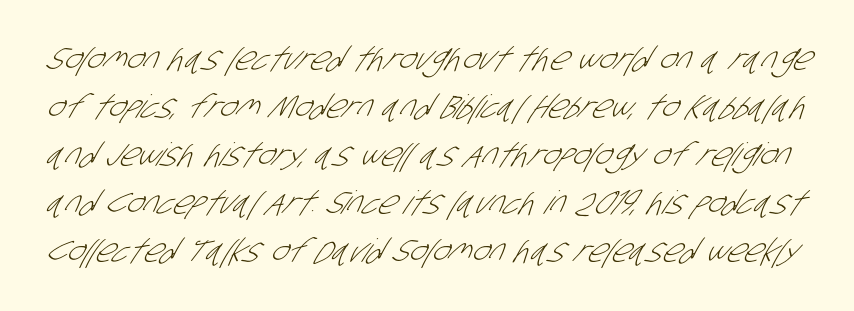
The image shows 32 px light, condensed sans-serif type; set normal line spacing (1.5x), normal letter spacing, not underlined; low stroke contrast and a large x-height.
